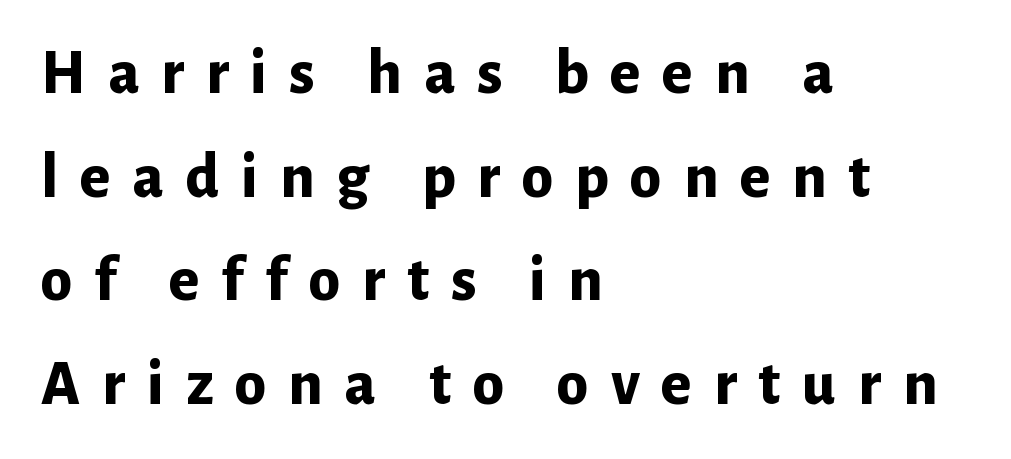
These lines were composed using upright roman letters. You could not count columns in this text — the font is proportionally spaced. The sample has been set heavy, in full bold. The setting favours the left margin, as ordinary paragraphs usually do. The leading is moderate, giving the passage an even texture. Words float on clear page, feet unadorned.
